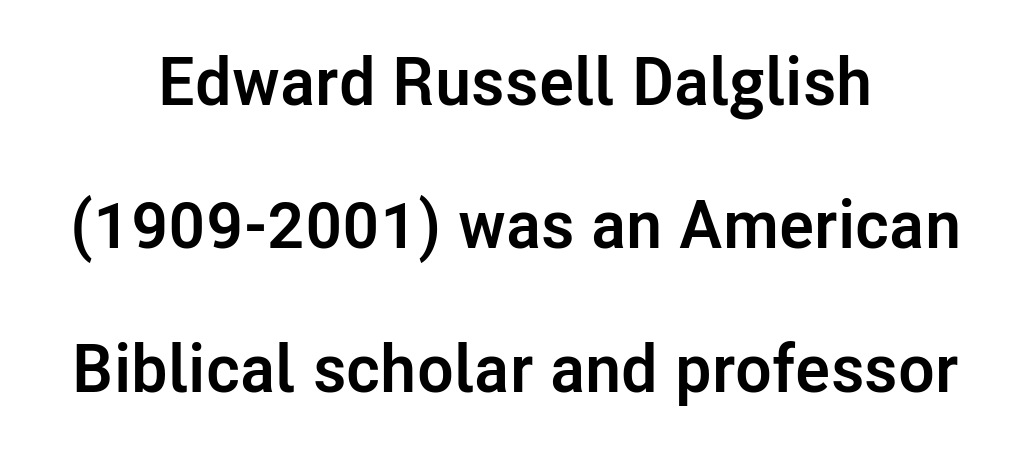
Q: Is the text bold? A: Yes.
Q: Is the text italic (slanted)? A: No, it is upright.
Q: Is the typeface a serif or a sans-serif typeface? A: Sans-serif.
Q: Is the text underlined? A: No.
Q: How is the paragraph aligned? A: Centered.
Q: Is the spacing between letters normal or unusually wide? A: Normal.
Q: Is the spacing between lines tight, normal or loose? A: Loose.
Q: Width (condensed, normal, or wide)? A: Normal.
Q: Stroke contrast? A: Low.
Q: x-height? A: Medium.
Q: Monospaced? A: No.
